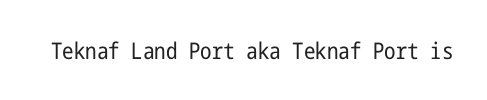
The image shows 23 px text type, upright; set normal letter spacing, not underlined.
